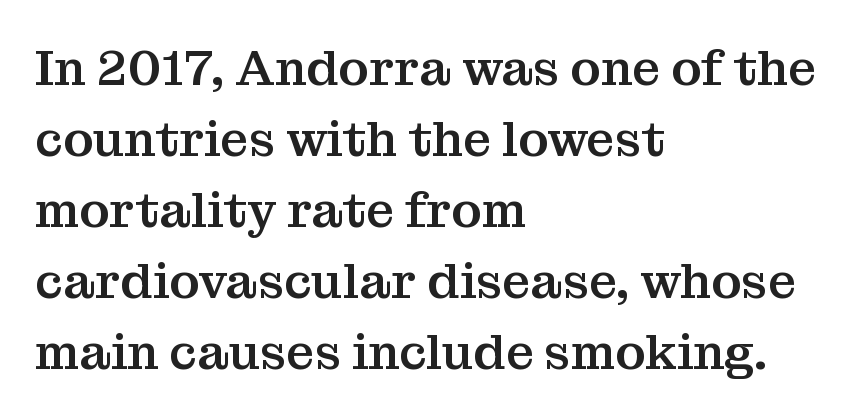
{"serif": "yes", "italic": "no", "width": "normal", "stroke_contrast": "medium", "x_height": "medium", "monospaced": "no", "underline": "no", "align": "left", "line_spacing": "normal", "line_spacing_ratio": 1.42, "letter_spacing": "normal", "letter_spacing_em": 0.0, "glyph_px": 50}
